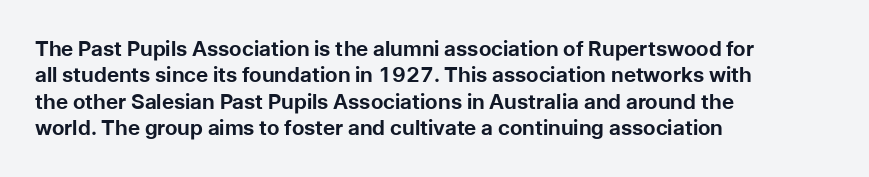
{"italic": "no", "bold": "yes", "underline": "no", "align": "left", "line_spacing": "normal", "line_spacing_ratio": 1.26, "letter_spacing": "normal", "letter_spacing_em": 0.0, "glyph_px": 21}
